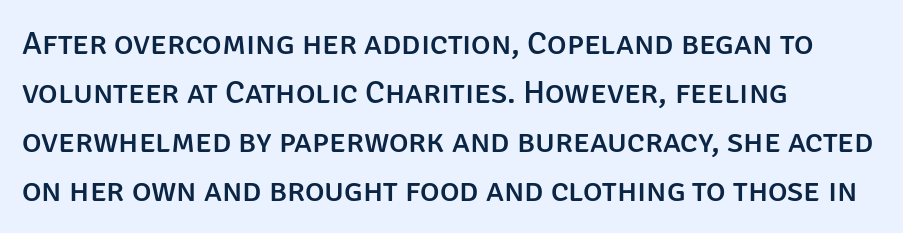
Q: Is the text italic (slanted)? A: No, it is upright.
Q: Is the typeface a serif or a sans-serif typeface? A: Sans-serif.
Q: Is the text underlined? A: No.
Q: How is the paragraph aligned? A: Left-aligned.
Q: Is the spacing between letters normal or unusually wide? A: Normal.
Q: Is the spacing between lines tight, normal or loose? A: Normal.
Q: Width (condensed, normal, or wide)? A: Normal.
Q: Stroke contrast? A: Low.
Q: x-height? A: Large.
Q: Monospaced? A: No.
